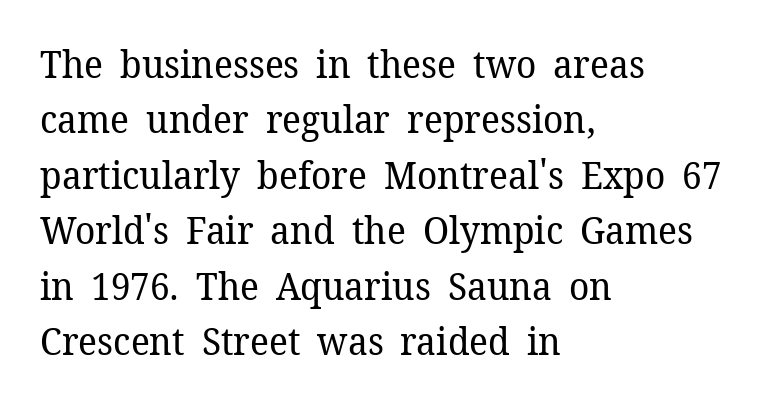
This sample uses plain, unmodified letter spacing. The ragged edge is on the right, which tells us the setting is flush left. This sample has the flowing, uneven cadence of proportional lettering. The font is comparable to plain body text, perhaps lighter.
